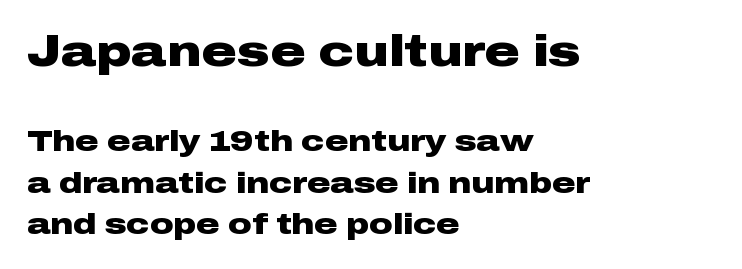
A bare baseline throughout the passage. Each letter's strokes conclude bluntly, with no projecting serifs. Does the copy run flush right? No — it runs flush left. Block one is the big one; block two sits smaller underneath. A typesetter would mark this as roman, not italic. Typographic density is high because the face is bold.
